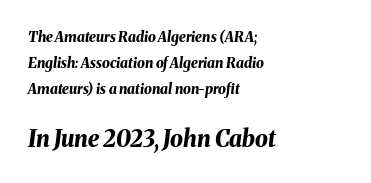
{"italic": "yes", "lean": "right", "slant_degrees": 8, "bold": "yes", "underline": "no", "align": "left", "line_spacing_ratio": 1.85, "letter_spacing": "normal", "letter_spacing_em": 0.0, "larger_block": "second", "size_ratio": 1.64, "glyph_px": 23}
